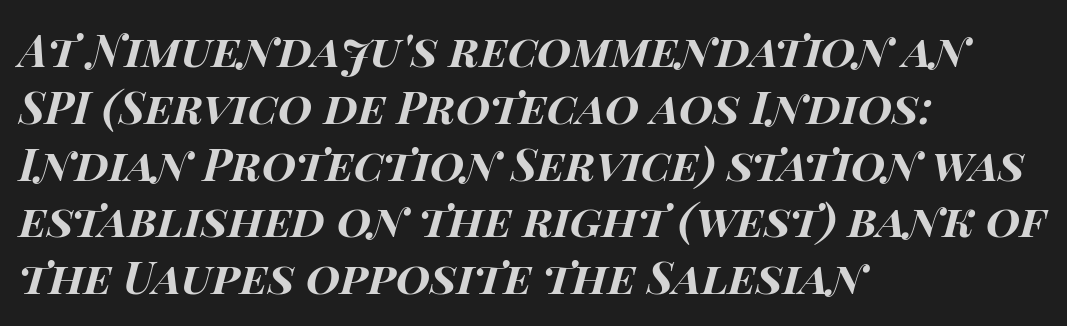
{"italic": "yes", "lean": "right", "slant_degrees": 15, "bold": "yes", "weight": "bold", "width": "wide", "stroke_contrast": "high", "x_height": "large", "monospaced": "no", "underline": "no", "align": "left", "line_spacing": "normal", "line_spacing_ratio": 1.29, "letter_spacing": "normal", "letter_spacing_em": 0.0, "glyph_px": 44}
